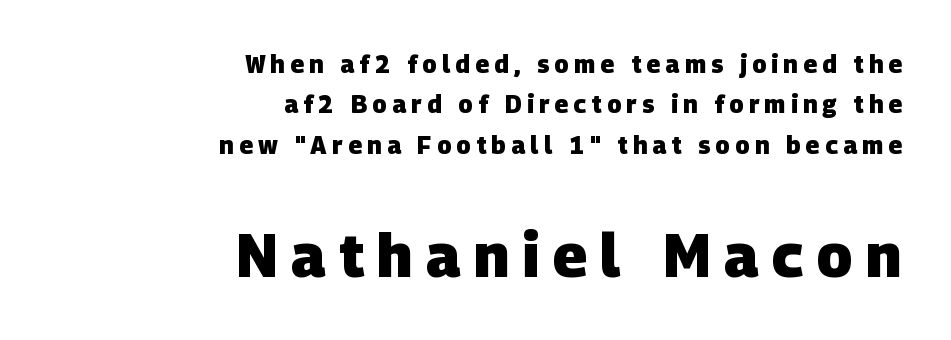
{"serif": "no", "bold": "yes", "weight": "heavy", "width": "normal", "stroke_contrast": "low", "x_height": "large", "monospaced": "no", "underline": "no", "align": "right", "line_spacing": "normal", "line_spacing_ratio": 1.68, "letter_spacing": "wide", "letter_spacing_em": 0.22, "larger_block": "second", "size_ratio": 2.5, "glyph_px": 60}
